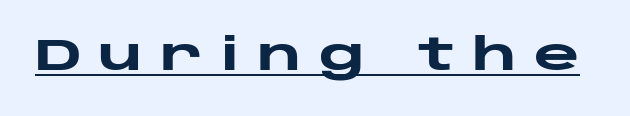
Q: Is the text bold? A: Yes.
Q: Is the text italic (slanted)? A: No, it is upright.
Q: Is the typeface a serif or a sans-serif typeface? A: Sans-serif.
Q: Is the text underlined? A: Yes.
Q: Is the spacing between letters normal or unusually wide? A: Unusually wide.
Q: Width (condensed, normal, or wide)? A: Wide.
Q: Stroke contrast? A: Low.
Q: x-height? A: Large.
Q: Monospaced? A: No.
